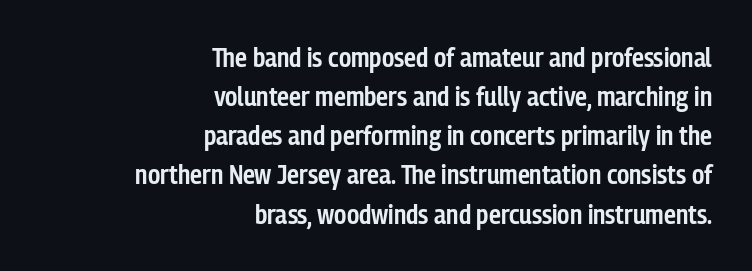
The image shows 27 px text type, upright; set right-aligned, normal line spacing (1.45x), normal letter spacing, not underlined.
